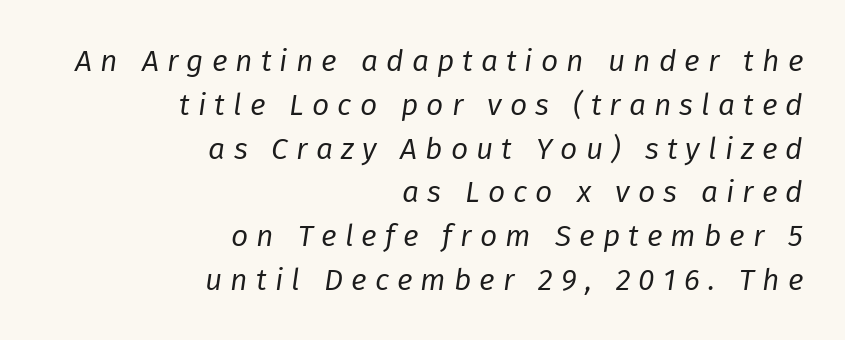
Q: Is the text bold? A: No.
Q: Is the text italic (slanted)? A: Yes, it leans right by about 8 degrees.
Q: Is the text underlined? A: No.
Q: How is the paragraph aligned? A: Right-aligned.
Q: Is the spacing between letters normal or unusually wide? A: Unusually wide.
Q: Is the spacing between lines tight, normal or loose? A: Normal.
Q: Width (condensed, normal, or wide)? A: Normal.
Q: Stroke contrast? A: Low.
Q: x-height? A: Medium.
Q: Monospaced? A: No.
